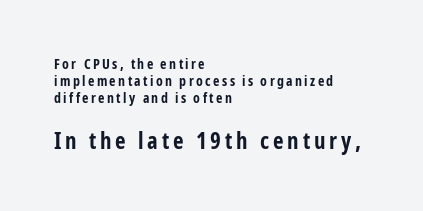
Larger block? The one below; the one above is distinctly smaller. Where is the straight margin? On the left. On the weight axis this lands at bold, roughly 700. This is roman type, the default non-slanted kind.
